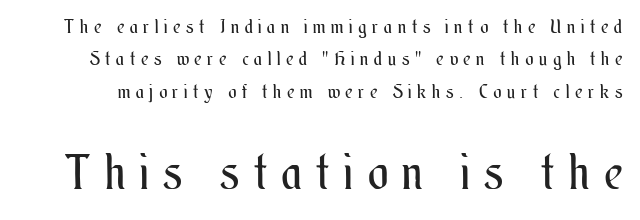
Q: Is the text bold? A: No.
Q: Is the text italic (slanted)? A: No, it is upright.
Q: Is the text underlined? A: No.
Q: Is the spacing between letters normal or unusually wide? A: Unusually wide.
Q: Is the spacing between lines tight, normal or loose? A: Normal.
Q: Which block of text is set in a larger size, the first (top) or the second (bottom)? A: The second (bottom) one.
Q: Width (condensed, normal, or wide)? A: Condensed.
Q: Stroke contrast? A: Medium.
Q: x-height? A: Small.
Q: Monospaced? A: No.
